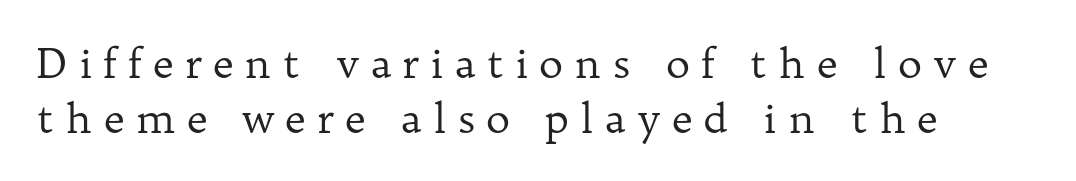
Q: Is the text bold? A: No.
Q: Is the text italic (slanted)? A: No, it is upright.
Q: Is the typeface a serif or a sans-serif typeface? A: Serif.
Q: Is the text underlined? A: No.
Q: How is the paragraph aligned? A: Left-aligned.
Q: Is the spacing between letters normal or unusually wide? A: Unusually wide.
Q: Is the spacing between lines tight, normal or loose? A: Normal.
Q: Width (condensed, normal, or wide)? A: Normal.
Q: Stroke contrast? A: Low.
Q: x-height? A: Medium.
Q: Monospaced? A: No.
